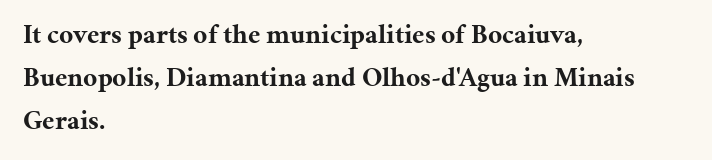
{"italic": "no", "bold": "yes", "underline": "no", "align": "left", "line_spacing": "normal", "line_spacing_ratio": 1.59, "letter_spacing": "normal", "letter_spacing_em": 0.0, "glyph_px": 27}
